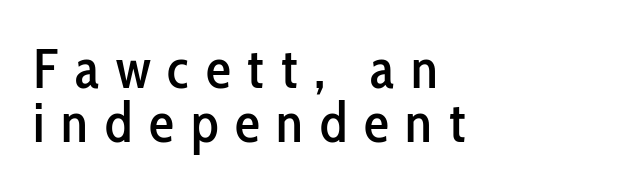
Here the glyphs are tracked loosely, breaking word shapes into spaced letters. Classification — sans serif. This sample has the flowing, uneven cadence of proportional lettering. Check the space under the baseline: it is left empty. Every stem runs plumb, perpendicular to the baseline. Very little white space separates one row of letters from the next.
